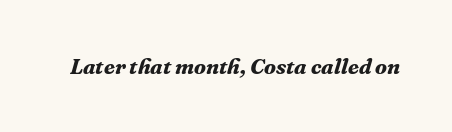
The image shows 22 px bold type, italic (leaning right); set normal letter spacing, not underlined.
